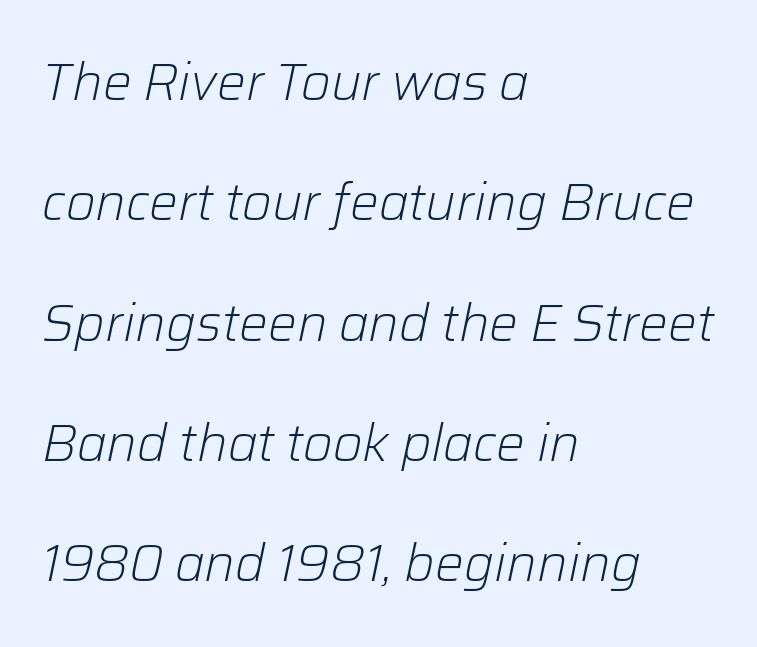
Q: Is the text bold? A: No.
Q: Is the text italic (slanted)? A: Yes, it leans right by about 12 degrees.
Q: Is the text underlined? A: No.
Q: How is the paragraph aligned? A: Left-aligned.
Q: Is the spacing between letters normal or unusually wide? A: Normal.
Q: Is the spacing between lines tight, normal or loose? A: Loose.
Q: Width (condensed, normal, or wide)? A: Normal.
Q: Stroke contrast? A: Low.
Q: x-height? A: Medium.
Q: Monospaced? A: No.
